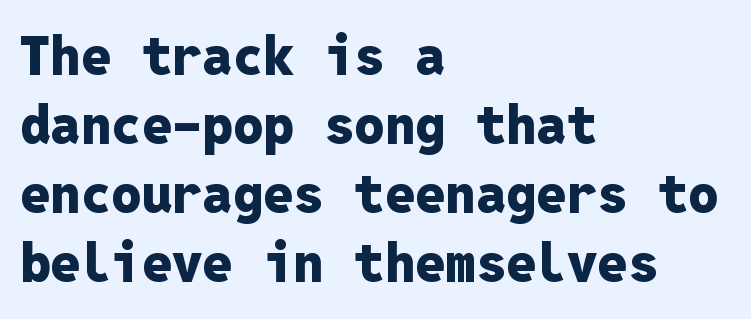
Q: Is the text bold? A: Yes.
Q: Is the text italic (slanted)? A: No, it is upright.
Q: Is the typeface a serif or a sans-serif typeface? A: Sans-serif.
Q: Is the text underlined? A: No.
Q: How is the paragraph aligned? A: Left-aligned.
Q: Is the spacing between letters normal or unusually wide? A: Normal.
Q: Is the spacing between lines tight, normal or loose? A: Normal.
Q: Width (condensed, normal, or wide)? A: Normal.
Q: Stroke contrast? A: Low.
Q: x-height? A: Medium.
Q: Monospaced? A: Yes.
